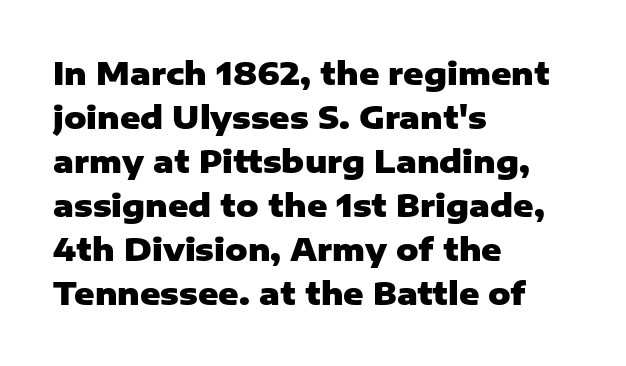
{"serif": "no", "italic": "no", "bold": "yes", "weight": "heavy", "width": "normal", "stroke_contrast": "low", "x_height": "medium", "monospaced": "no", "underline": "no", "align": "left", "line_spacing": "normal", "line_spacing_ratio": 1.42, "letter_spacing": "normal", "letter_spacing_em": 0.0, "glyph_px": 31}
